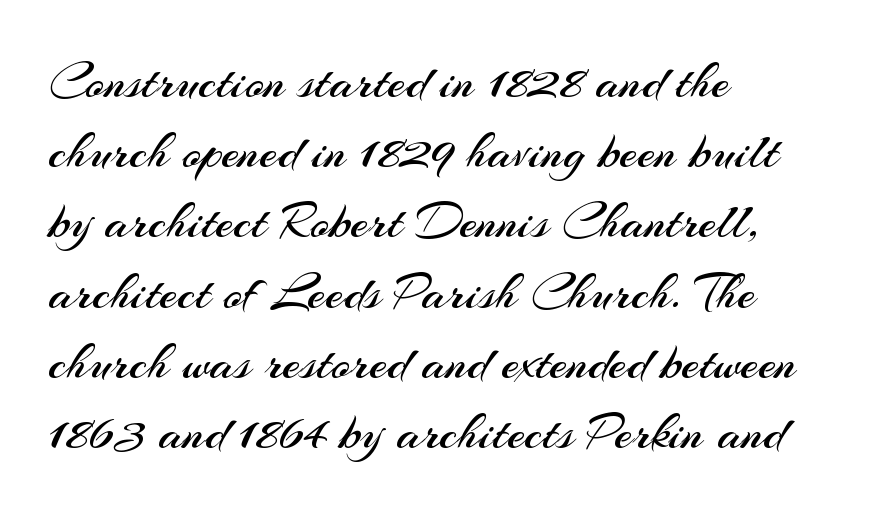
Q: Is the text bold? A: No.
Q: Is the text italic (slanted)? A: Yes.
Q: Is the typeface a serif or a sans-serif typeface? A: Sans-serif.
Q: Is the text underlined? A: No.
Q: How is the paragraph aligned? A: Left-aligned.
Q: Is the spacing between letters normal or unusually wide? A: Normal.
Q: Is the spacing between lines tight, normal or loose? A: Normal.
Q: Width (condensed, normal, or wide)? A: Normal.
Q: Stroke contrast? A: Medium.
Q: x-height? A: Small.
Q: Monospaced? A: No.
